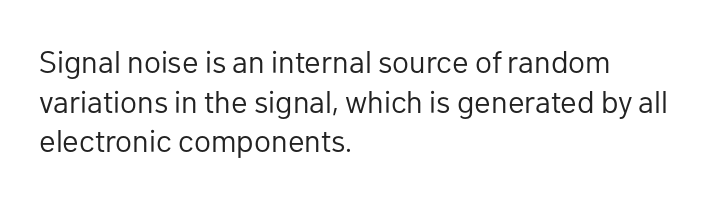
{"serif": "no", "italic": "no", "bold": "no", "weight": "regular", "width": "normal", "stroke_contrast": "low", "x_height": "medium", "monospaced": "no", "underline": "no", "align": "left", "line_spacing": "normal", "line_spacing_ratio": 1.28, "letter_spacing": "normal", "letter_spacing_em": 0.0, "glyph_px": 31}
